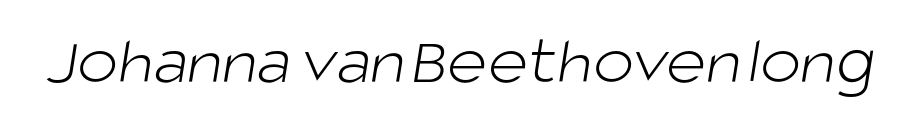
No extra ink here — the face is not bold. A typesetter would call this proportional, since set widths differ per character. Caption: standard tracking, unaltered. Rule under the text: the space is simply empty. The font family rendered here belongs to the sans-serif group.
